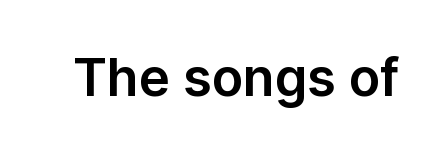
Check the space under the baseline: it is left empty. Vertical strokes here are truly vertical. Letterform terminals end flat and unadorned throughout the passage. The rendering keeps characters at their native spacing. These lines are rendered in a variable-pitch font.
